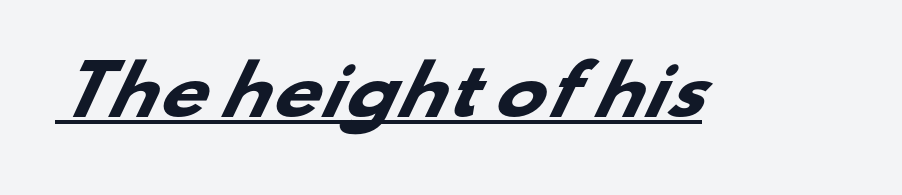
The image shows 67 px heavy, wide sans-serif type; set normal letter spacing, underlined; low stroke contrast and a small x-height.
